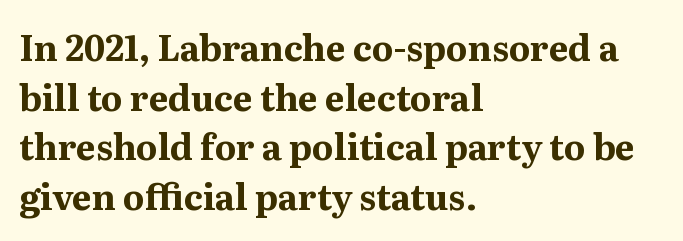
{"serif": "yes", "italic": "no", "bold": "yes", "weight": "bold", "width": "normal", "stroke_contrast": "medium", "x_height": "medium", "monospaced": "no", "underline": "no", "align": "left", "line_spacing": "normal", "line_spacing_ratio": 1.42, "letter_spacing": "normal", "letter_spacing_em": 0.0, "glyph_px": 35}
